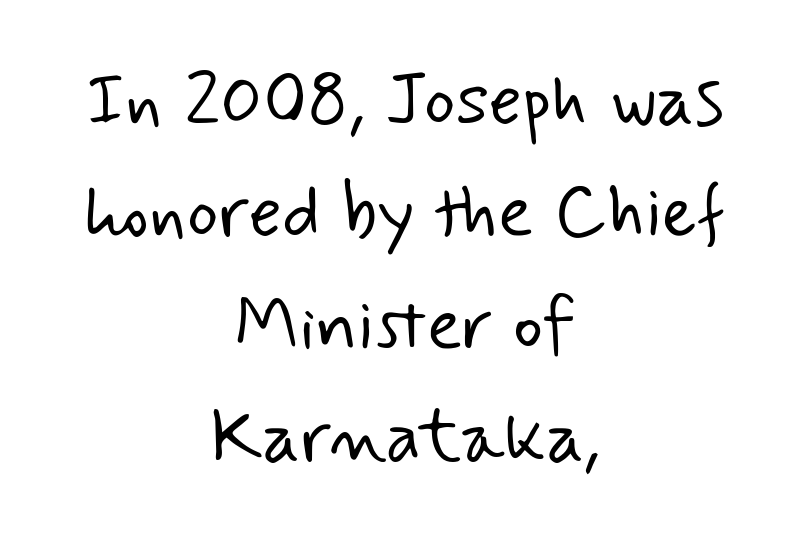
These lines are composed in type without serifs. What stands out about the letter spacing? Nothing — it is the standard amount. The zone under the glyphs is completely vacant. Think standard paragraph weight, or any step lighter than that. A typesetter would call this leading conventional body-copy spacing.
